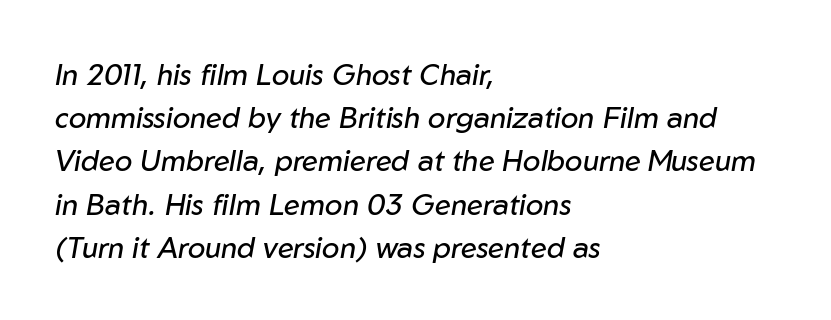
{"italic": "yes", "lean": "right", "slant_degrees": 10, "bold": "no", "weight": "regular", "width": "normal", "stroke_contrast": "low", "x_height": "medium", "monospaced": "no", "underline": "no", "align": "left", "line_spacing": "normal", "line_spacing_ratio": 1.49, "letter_spacing": "normal", "letter_spacing_em": 0.0, "glyph_px": 29}
